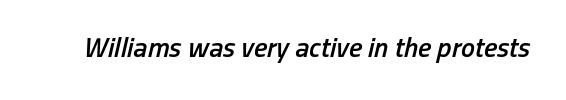
The image shows 28 px semibold, condensed type, italic (leaning right); set normal letter spacing, not underlined; low stroke contrast and a medium x-height.
